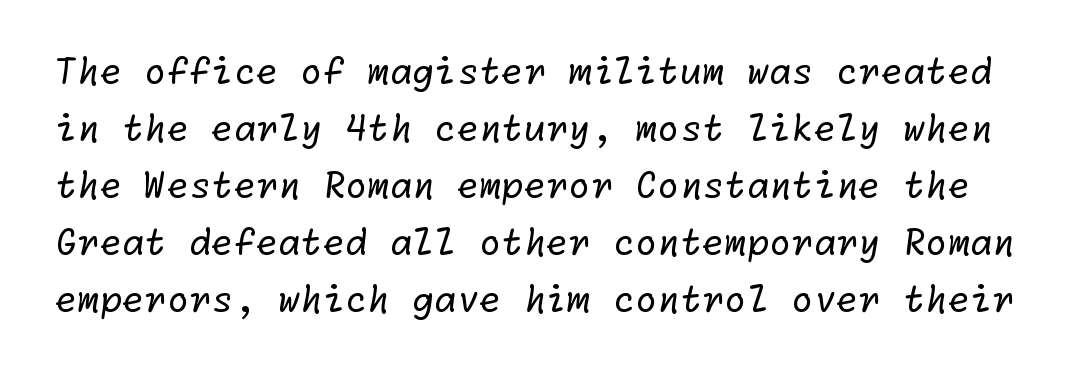
Q: Is the text bold? A: No.
Q: Is the typeface a serif or a sans-serif typeface? A: Sans-serif.
Q: Is the text underlined? A: No.
Q: Is the spacing between letters normal or unusually wide? A: Normal.
Q: Is the spacing between lines tight, normal or loose? A: Normal.
Q: Width (condensed, normal, or wide)? A: Normal.
Q: Stroke contrast? A: Low.
Q: x-height? A: Medium.
